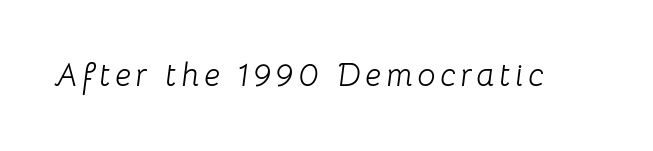
{"italic": "yes", "lean": "right", "slant_degrees": 8, "bold": "no", "weight": "light", "width": "normal", "stroke_contrast": "low", "x_height": "medium", "monospaced": "no", "underline": "no", "glyph_px": 32}
